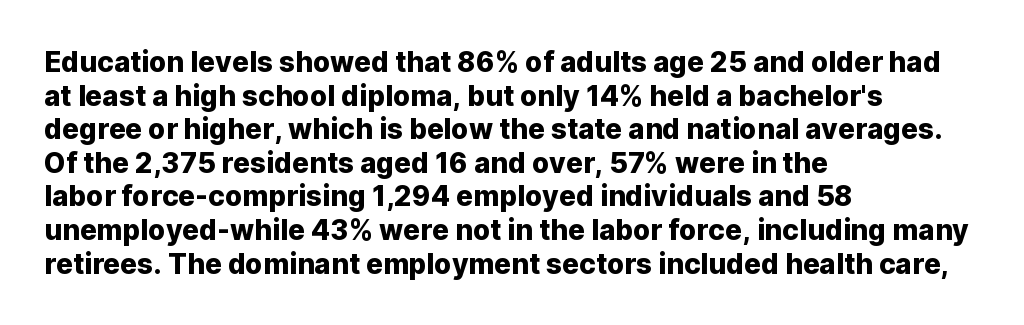
You could call the tracking neutral — neither tight nor loose. Each letter keeps its own natural width here, so spacing adapts to shape. The lettering holds an erect, upright posture throughout. Each row of text sits above clean, open space. Regarding serifs, this sample does without them. A classic flush-left, rag-right setting is used for this passage.
